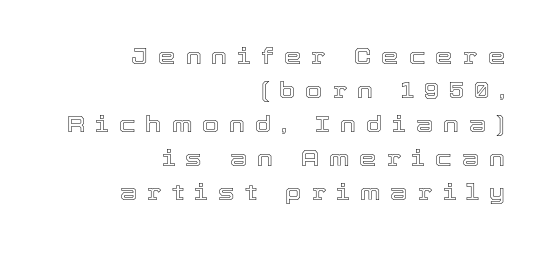
Q: Is the text italic (slanted)? A: No, it is upright.
Q: Is the text underlined? A: No.
Q: How is the paragraph aligned? A: Right-aligned.
Q: Is the spacing between letters normal or unusually wide? A: Unusually wide.
Q: Is the spacing between lines tight, normal or loose? A: Normal.
